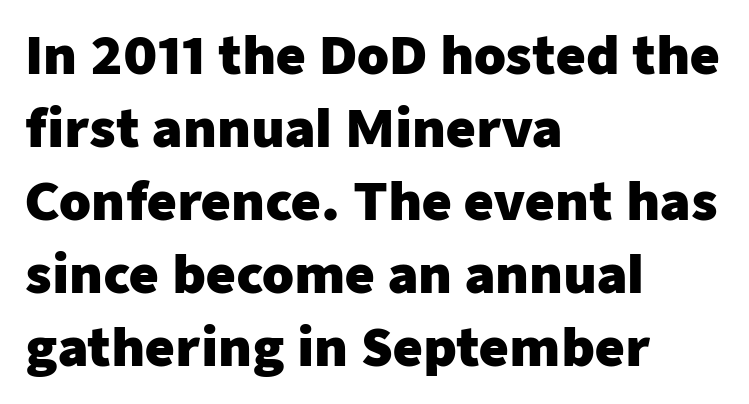
Is this a fixed-width face? No — the glyphs have proportional, varying widths. Strokes here are thick enough to call this a true bold. Honestly, there is no underline to notice here at all. You can tell it's not italic because the verticals are truly vertical.
